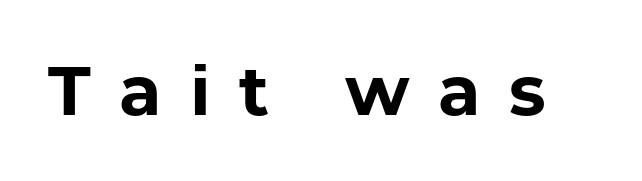
The image shows 69 px bold sans-serif type, upright; set unusually wide letter spacing (+0.41 em), not underlined; low stroke contrast and a medium x-height.
